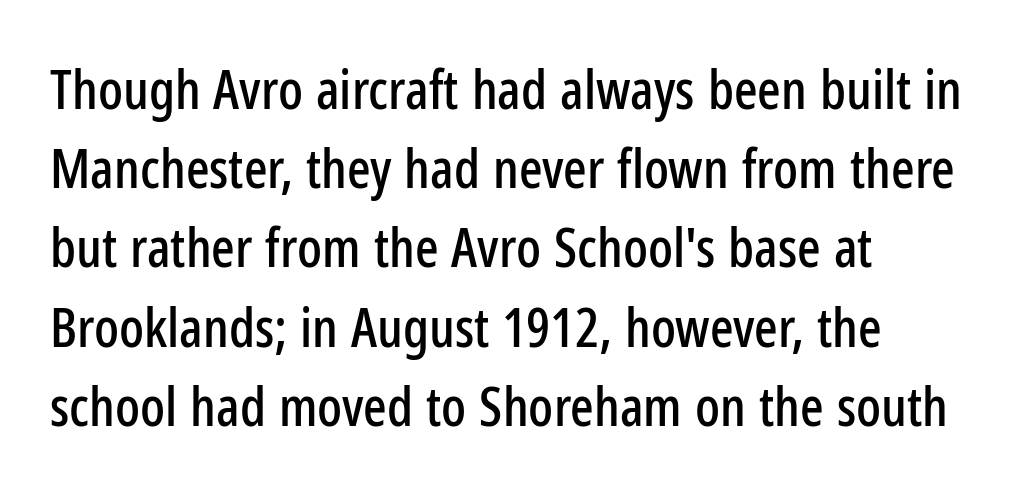
The image shows 55 px condensed sans-serif type, upright; set left-aligned, normal line spacing (1.44x), normal letter spacing, not underlined; low stroke contrast and a medium x-height.
